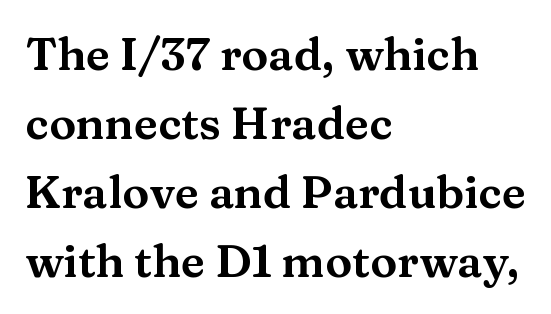
The rendering anchors every line to the left-hand side. The rendering uses natural spacing where letterforms have individual widths. Note: serifs present on the glyphs. Nobody drew a line under any word here.
